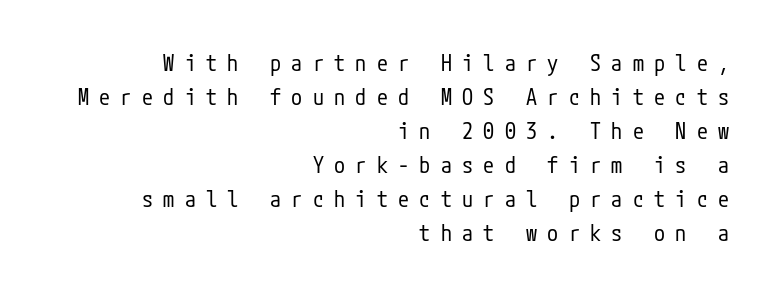
A normal amount of white space separates one row of letters from the next. Weight: regular or lighter. Italic: no, the glyphs are upright roman. The tracking reads as deliberately expanded to a designer's eye.
